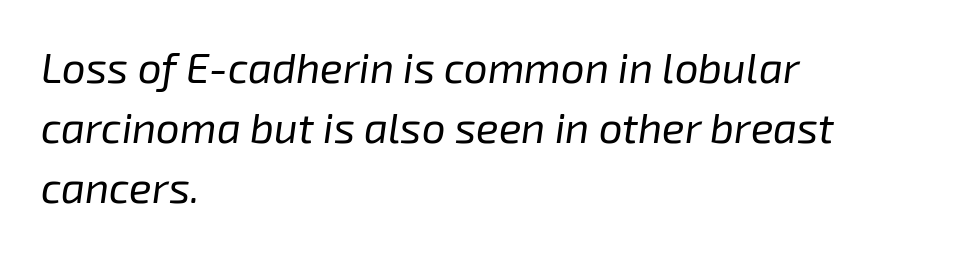
Students, observe: this is what conventionally led text looks like. The space directly below the letters is spotless. The horizontal fit of the characters is conventional and even. The typesetter chose a ragged-right arrangement here. Does the lettering tilt? It does — this is italic.
